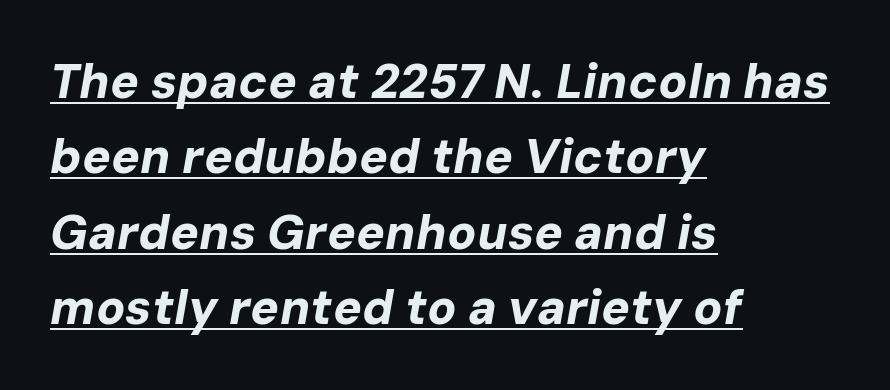
The image shows 48 px bold type, italic (leaning right); set left-aligned, normal line spacing (1.57x), normal letter spacing, underlined; low stroke contrast and a medium x-height.
